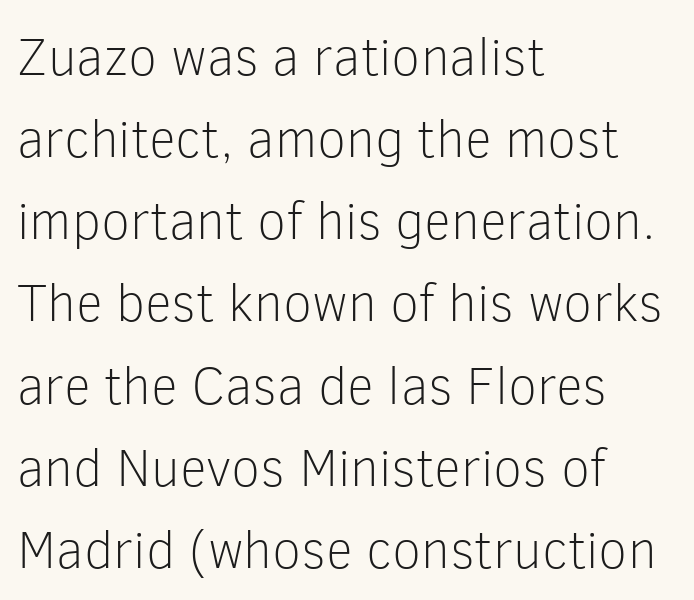
Q: Is the text bold? A: No.
Q: Is the text italic (slanted)? A: No, it is upright.
Q: Is the typeface a serif or a sans-serif typeface? A: Sans-serif.
Q: Is the text underlined? A: No.
Q: How is the paragraph aligned? A: Left-aligned.
Q: Is the spacing between letters normal or unusually wide? A: Normal.
Q: Is the spacing between lines tight, normal or loose? A: Normal.
Q: Width (condensed, normal, or wide)? A: Normal.
Q: Stroke contrast? A: Low.
Q: x-height? A: Medium.
Q: Monospaced? A: No.
